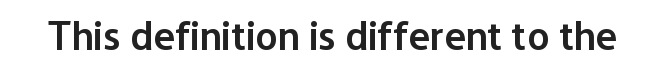
Q: Is the text bold? A: Semi-bold.
Q: Is the text italic (slanted)? A: No, it is upright.
Q: Is the typeface a serif or a sans-serif typeface? A: Sans-serif.
Q: Is the text underlined? A: No.
Q: Is the spacing between letters normal or unusually wide? A: Normal.
Q: Width (condensed, normal, or wide)? A: Normal.
Q: Stroke contrast? A: Low.
Q: x-height? A: Medium.
Q: Monospaced? A: No.
